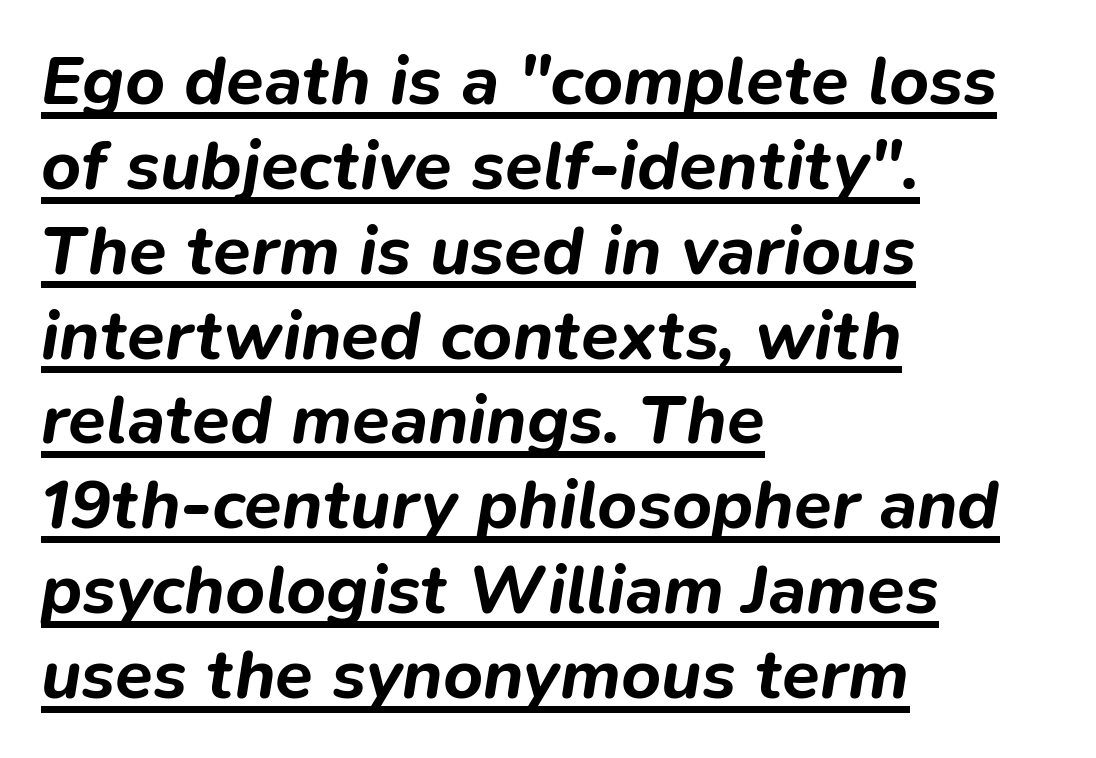
Compared with undecorated copy, this sample adds a rule below the words. The letterforms sit shoulder to shoulder at normal distance. The passage shown leans; its letterforms are oblique. This sample is left-justified, so line endings fall wherever the words run out. This sample has the flowing, uneven cadence of proportional lettering.
